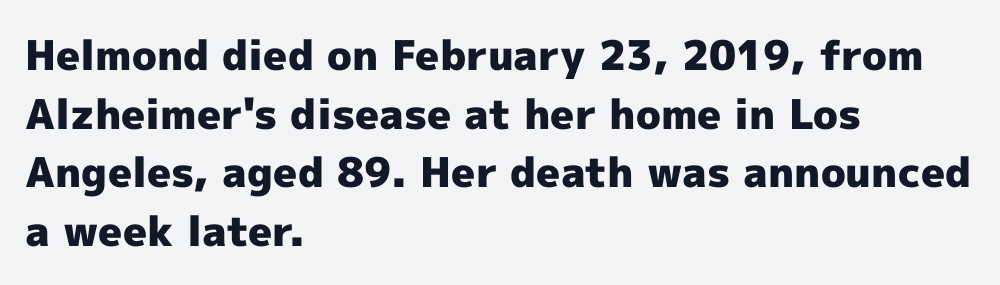
Q: Is the text bold? A: Yes.
Q: Is the text italic (slanted)? A: No, it is upright.
Q: Is the typeface a serif or a sans-serif typeface? A: Sans-serif.
Q: Is the text underlined? A: No.
Q: How is the paragraph aligned? A: Left-aligned.
Q: Is the spacing between letters normal or unusually wide? A: Normal.
Q: Is the spacing between lines tight, normal or loose? A: Normal.
Q: Width (condensed, normal, or wide)? A: Normal.
Q: x-height? A: Medium.
Q: Monospaced? A: No.
